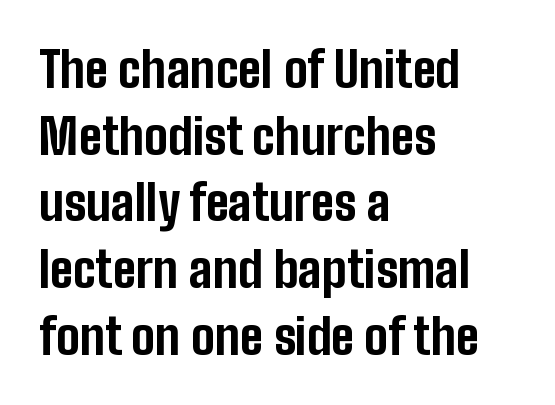
The image shows 49 px bold, condensed sans-serif type, upright; set left-aligned, normal line spacing (1.36x), normal letter spacing, not underlined; low stroke contrast and a medium x-height.
